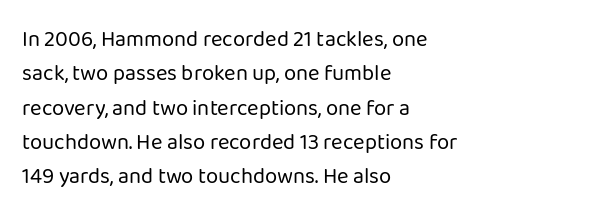
The image shows 22 px text type, upright; set left-aligned, normal line spacing (1.56x), normal letter spacing, not underlined.
